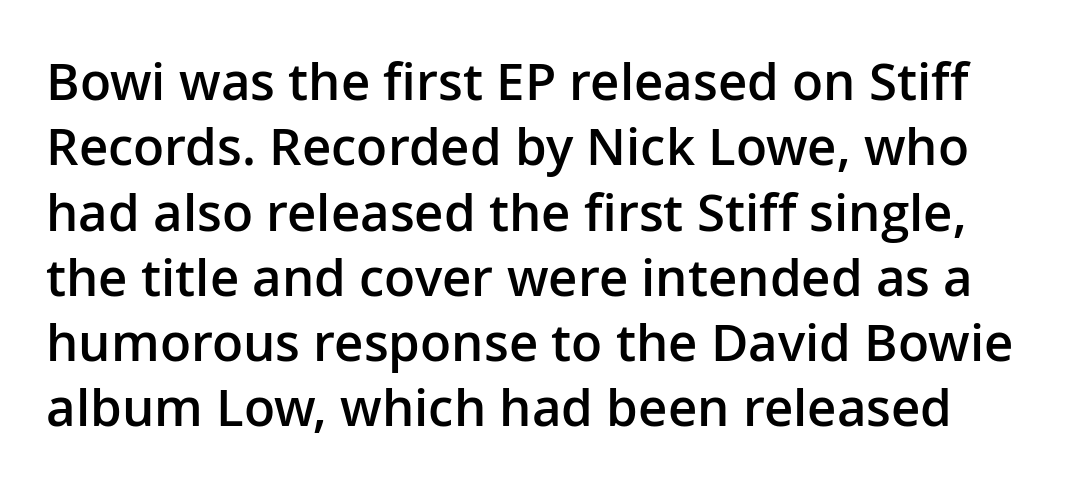
{"serif": "no", "italic": "no", "bold": "semi", "weight": "semibold", "width": "normal", "stroke_contrast": "low", "x_height": "medium", "monospaced": "no", "underline": "no", "line_spacing": "normal", "line_spacing_ratio": 1.28, "letter_spacing": "normal", "letter_spacing_em": 0.0, "glyph_px": 51}
